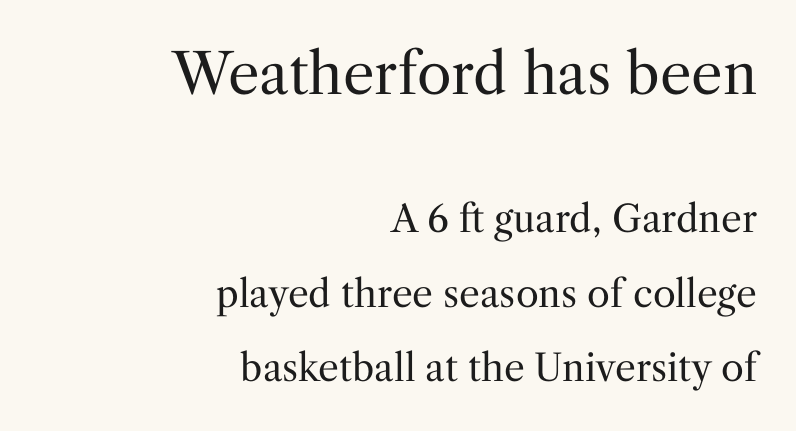
Q: Is the text bold? A: No.
Q: Is the text italic (slanted)? A: No, it is upright.
Q: Is the typeface a serif or a sans-serif typeface? A: Serif.
Q: Is the text underlined? A: No.
Q: How is the paragraph aligned? A: Right-aligned.
Q: Is the spacing between letters normal or unusually wide? A: Normal.
Q: Is the spacing between lines tight, normal or loose? A: Loose.
Q: Which block of text is set in a larger size, the first (top) or the second (bottom)? A: The first (top) one.
Q: Width (condensed, normal, or wide)? A: Normal.
Q: Stroke contrast? A: Medium.
Q: x-height? A: Medium.
Q: Monospaced? A: No.
